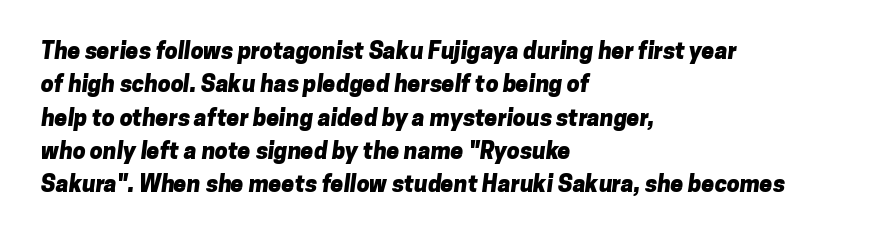
The image shows 23 px bold type; set left-aligned, normal line spacing (1.45x), normal letter spacing, not underlined.
